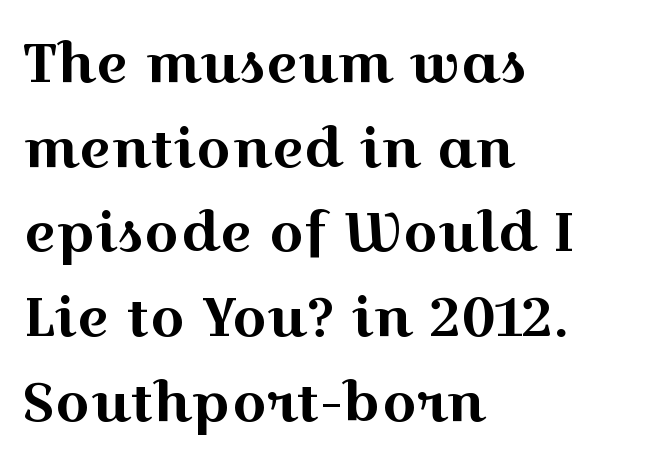
Tracking here is standard; glyphs follow each other at the usual distance. The rendering shows small feet on the letterforms — a serif design. Compared with typical paragraphs, the rows here are spaced about the same. The letters advance in unequal steps, a hallmark of proportional type. A classic flush-left, rag-right setting is used for this passage. Glance below the letters and you will spot only blank space.
